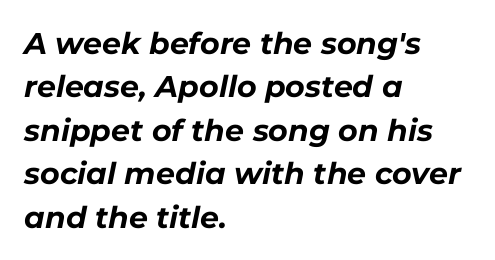
The letterforms sit shoulder to shoulder at normal distance. The strokes are fattened all the way to bold. Short and long lines alike share a common starting point at left. Emphasis-style slanted type is in use.
